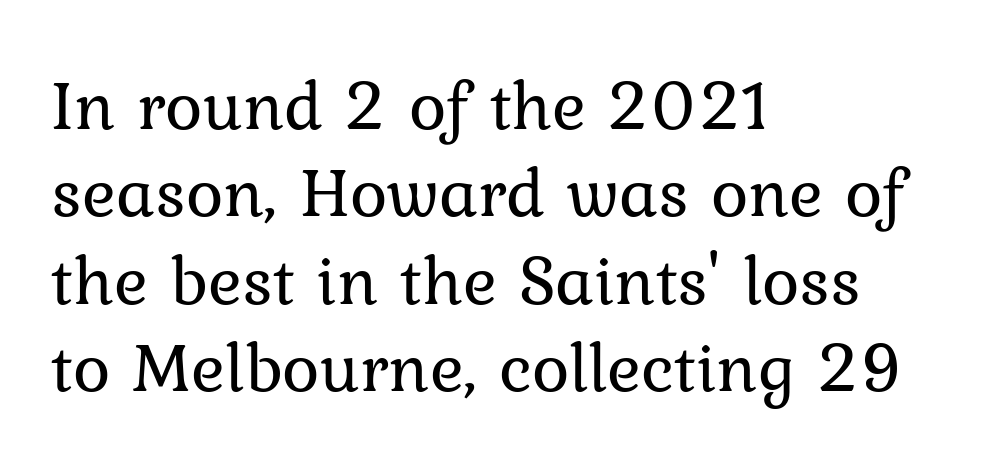
This reads as an unemphasized weight, regular at the heaviest. These lines are rendered in a variable-pitch font. The passage is arranged the way most books set body copy — flush left. The gaps between neighbouring characters are ordinary and unremarkable.
